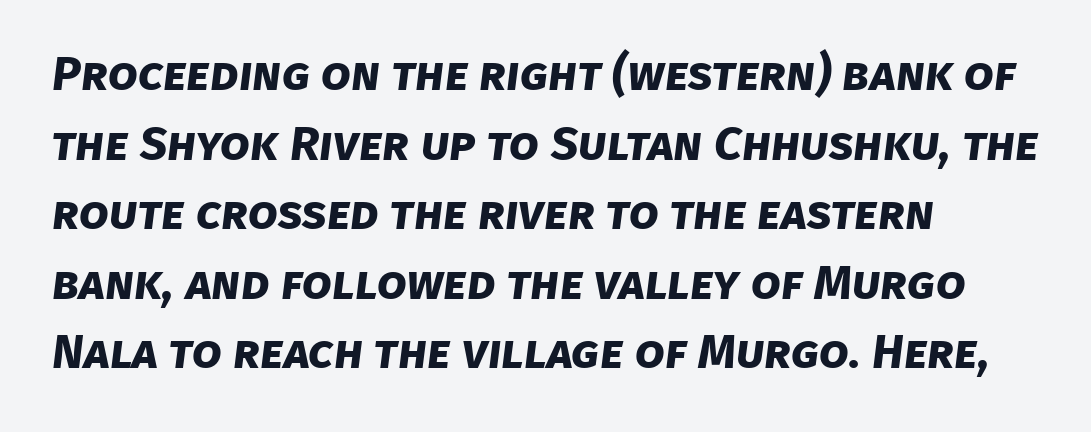
These lines are rendered in a variable-pitch font. Pretty heavy lettering here — definitely bold. The rendering anchors every line to the left-hand side. Regarding serifs, this sample does without them.
